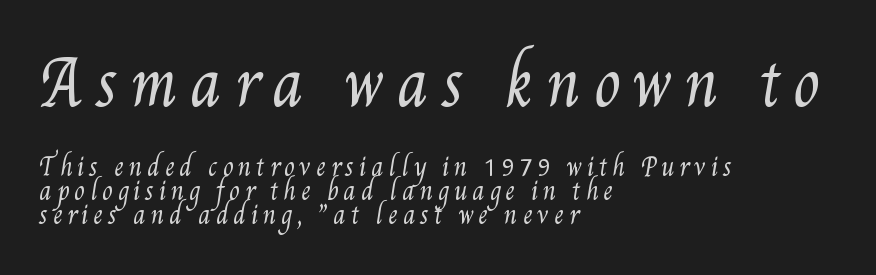
Q: Is the text bold? A: No.
Q: Is the text underlined? A: No.
Q: How is the paragraph aligned? A: Left-aligned.
Q: Is the spacing between letters normal or unusually wide? A: Unusually wide.
Q: Is the spacing between lines tight, normal or loose? A: Tight.
Q: Which block of text is set in a larger size, the first (top) or the second (bottom)? A: The first (top) one.
Q: Width (condensed, normal, or wide)? A: Condensed.
Q: Stroke contrast? A: Medium.
Q: x-height? A: Small.
Q: Monospaced? A: No.
